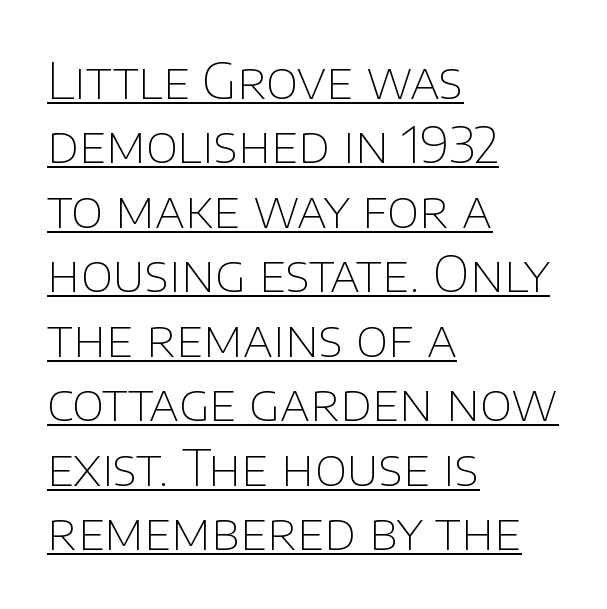
The image shows 50 px thin sans-serif type, upright; set left-aligned, normal line spacing (1.29x), normal letter spacing, underlined; low stroke contrast and a large x-height.
